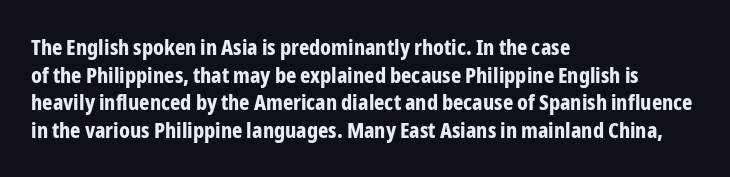
These words are printed bold, with thick strokes throughout. The string is rendered with underlining switched off. What's the leading like? Ordinary, nothing unusual. Tracking value appears to be zero — textbook default spacing. This rendering uses left alignment, leaving the right contour irregular. Every stem runs plumb, perpendicular to the baseline.
